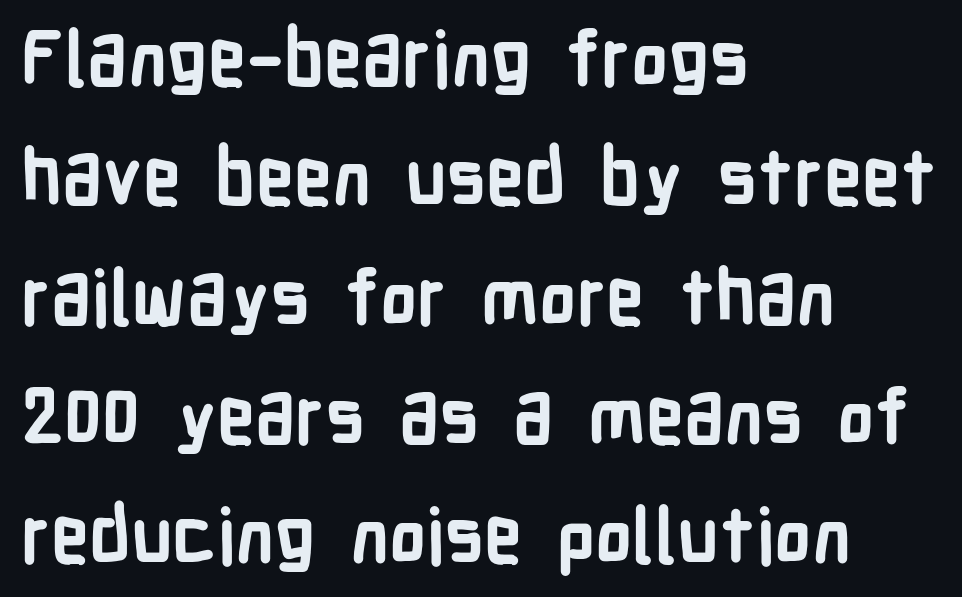
A student would call this left alignment; a typographer would say flush left, rag right. Ordinary non-slanted type is in use. This is heavy type, rendered in bold. Standard letterfit; no display-style spreading of the glyphs. Nope, no serifs anywhere on these letters.
